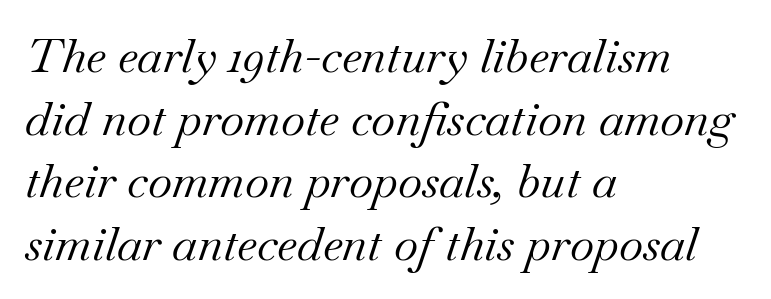
{"serif": "yes", "italic": "yes", "lean": "right", "slant_degrees": 18, "bold": "no", "weight": "regular", "width": "normal", "stroke_contrast": "medium", "x_height": "small", "monospaced": "no", "underline": "no", "align": "left", "line_spacing": "normal", "line_spacing_ratio": 1.33, "letter_spacing": "normal", "letter_spacing_em": 0.0, "glyph_px": 47}
